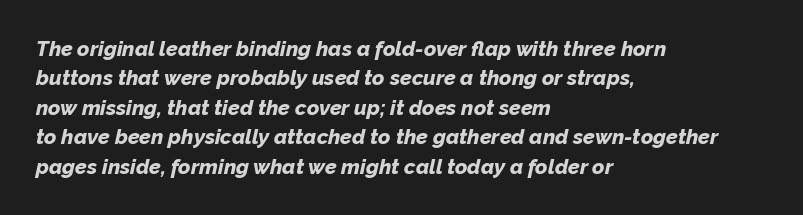
{"italic": "yes", "lean": "right", "slant_degrees": 12, "bold": "yes", "underline": "no", "align": "left", "line_spacing": "normal", "line_spacing_ratio": 1.4, "letter_spacing": "normal", "letter_spacing_em": 0.0, "glyph_px": 21}
